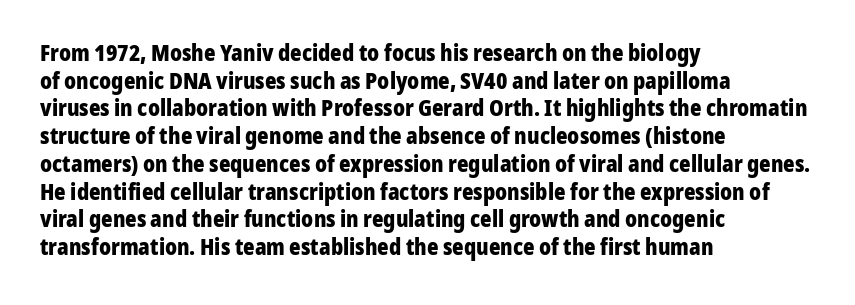
{"italic": "no", "bold": "yes", "underline": "no", "align": "left", "line_spacing": "normal", "line_spacing_ratio": 1.26, "letter_spacing": "normal", "letter_spacing_em": 0.0, "glyph_px": 22}
